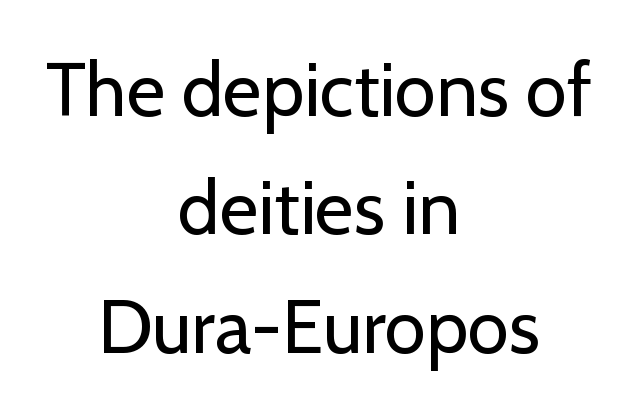
The image shows 75 px regular-weight sans-serif type, upright; set centered, normal line spacing (1.58x), normal letter spacing, not underlined; low stroke contrast and a medium x-height.
